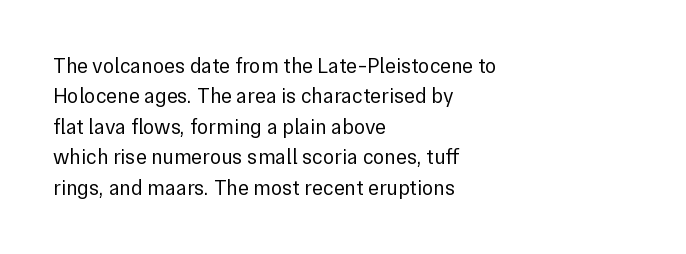
Letter spacing: default. Ink coverage per letter is moderate at most. The rag falls on the right side of this text block. Descenders are the only things crossing below the line. This block has exactly the height ordinary leading produces. This is the regular roman posture of the typeface.
